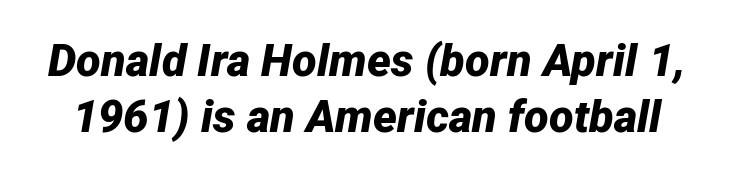
Q: Is the text bold? A: Yes.
Q: Is the text italic (slanted)? A: Yes, it leans right by about 12 degrees.
Q: Is the text underlined? A: No.
Q: Is the spacing between letters normal or unusually wide? A: Normal.
Q: Is the spacing between lines tight, normal or loose? A: Normal.
Q: Width (condensed, normal, or wide)? A: Normal.
Q: Stroke contrast? A: Low.
Q: x-height? A: Medium.
Q: Monospaced? A: No.
